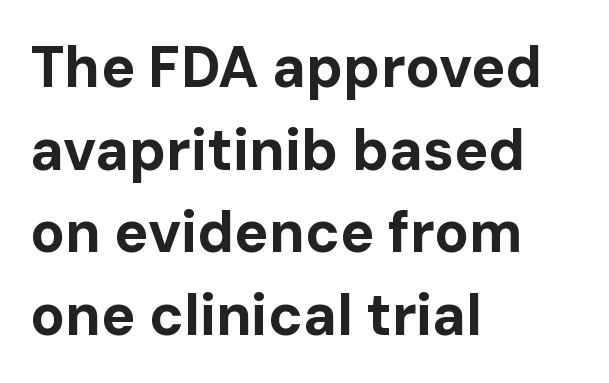
Notice how descenders clear the ascenders below comfortably — that's standard leading. No italicization has been applied; the sample stays upright. The glyphs have the mass of a bold cut. Rule under the text: the space is simply empty. Observe the absence of serifs on each vertical stroke in this sample. The passage shown is typed in a proportional face where columns would drift.
